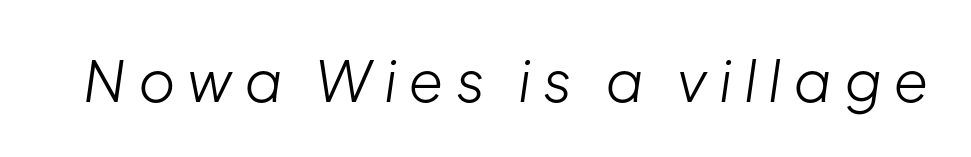
Q: Is the text bold? A: No.
Q: Is the text italic (slanted)? A: Yes, it leans right by about 8 degrees.
Q: Is the text underlined? A: No.
Q: Is the spacing between letters normal or unusually wide? A: Unusually wide.
Q: Width (condensed, normal, or wide)? A: Normal.
Q: Stroke contrast? A: Low.
Q: x-height? A: Medium.
Q: Monospaced? A: No.
